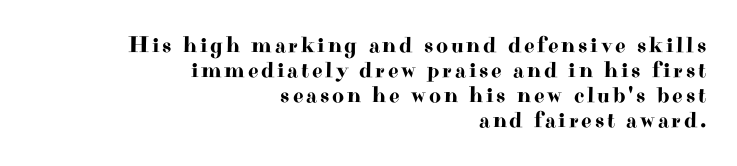
{"italic": "no", "underline": "no", "align": "right", "line_spacing": "tight", "line_spacing_ratio": 1.08, "glyph_px": 23}
